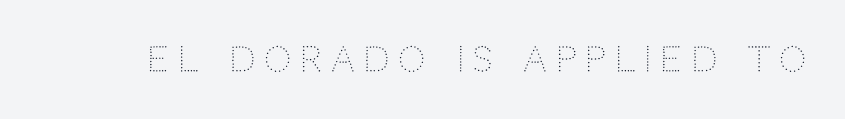
Rendered with straight, roman letterforms. Descenders are the only things crossing below the line. Each stroke keeps to a modest, everyday thickness or less. The horizontal fit of the characters is loose and conspicuously gappy. The type family on display is of the sans-serif kind. This sample has the flowing, uneven cadence of proportional lettering.
